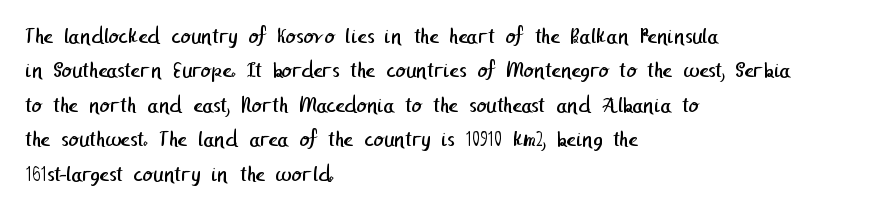
The image shows 23 px text type; set left-aligned, normal line spacing (1.5x), normal letter spacing, not underlined.
